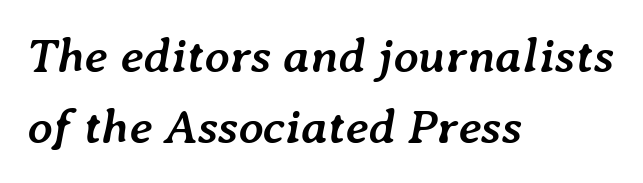
The rendering uses natural spacing where letterforms have individual widths. These lines stack with their left ends in a neat column. Students, this is bold: see how much ink each stroke carries. Is the letter spacing exaggerated? No — it looks like the ordinary default. One glance says typical: line gaps are just what's usual. The letters are slanted; this is an italic face.
